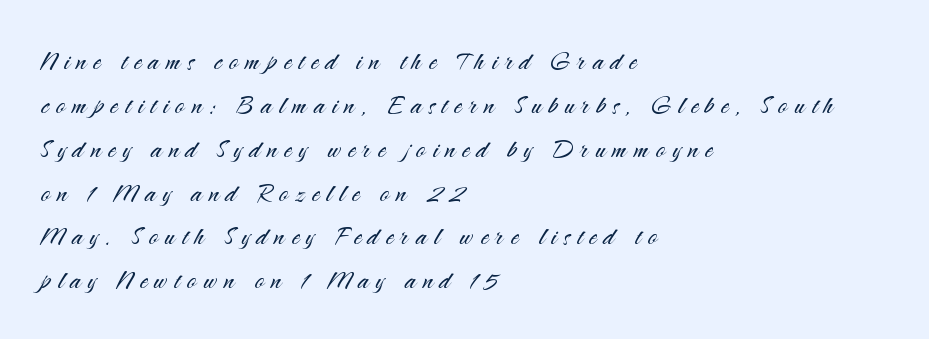
Q: Is the text bold? A: No.
Q: Is the text italic (slanted)? A: Yes.
Q: Is the typeface a serif or a sans-serif typeface? A: Sans-serif.
Q: Is the text underlined? A: No.
Q: How is the paragraph aligned? A: Left-aligned.
Q: Is the spacing between letters normal or unusually wide? A: Unusually wide.
Q: Is the spacing between lines tight, normal or loose? A: Normal.
Q: Width (condensed, normal, or wide)? A: Normal.
Q: Stroke contrast? A: Medium.
Q: x-height? A: Small.
Q: Monospaced? A: No.
